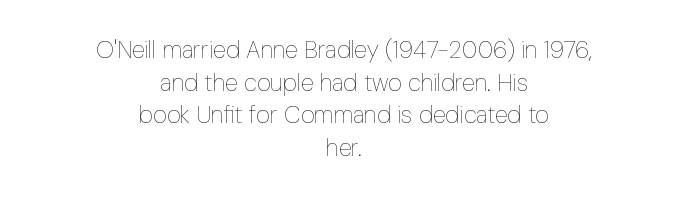
{"italic": "no", "bold": "no", "underline": "no", "align": "center", "line_spacing": "normal", "line_spacing_ratio": 1.36, "letter_spacing": "normal", "letter_spacing_em": 0.0, "glyph_px": 24}
